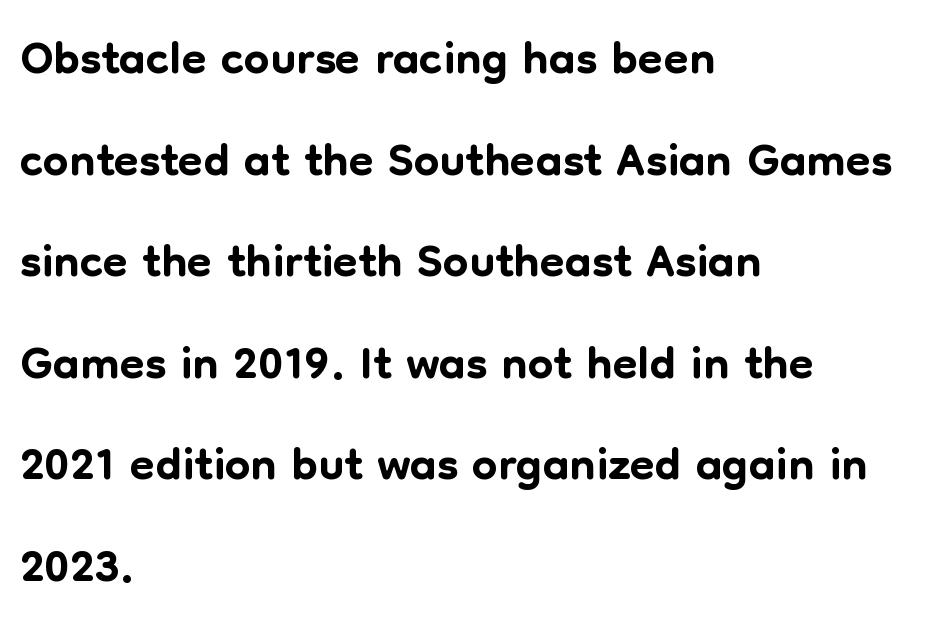
This sample uses a sans-serif face. Notice how the stems are strictly vertical — no italics here. Note the varied advance widths — an 'i' is clearly narrower than an 'm'. Look at the tracking — it's just the regular setting, nothing added.
